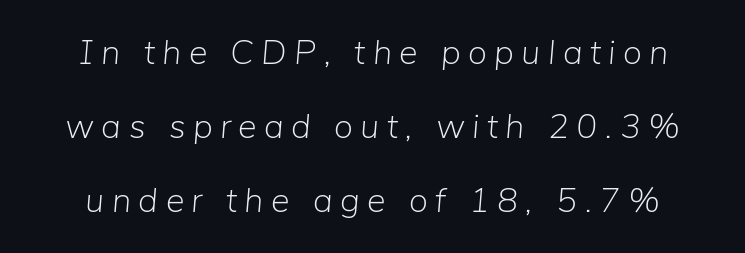
The block of text is sparse from top to bottom, with ample space between rows. Substantial extra tracking has been applied to these lines. Designer's note — italics engaged. This rendering features lettering with no underline. Character widths vary here, with narrow letters taking less room than wide ones. Ink coverage per letter is moderate at most.
